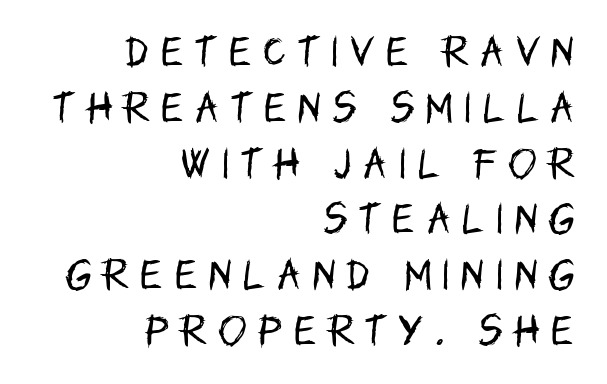
{"serif": "no", "italic": "no", "bold": "no", "weight": "regular", "width": "condensed", "stroke_contrast": "low", "x_height": "large", "monospaced": "no", "underline": "no", "align": "right", "line_spacing": "normal", "line_spacing_ratio": 1.64, "letter_spacing": "wide", "letter_spacing_em": 0.35, "glyph_px": 34}
